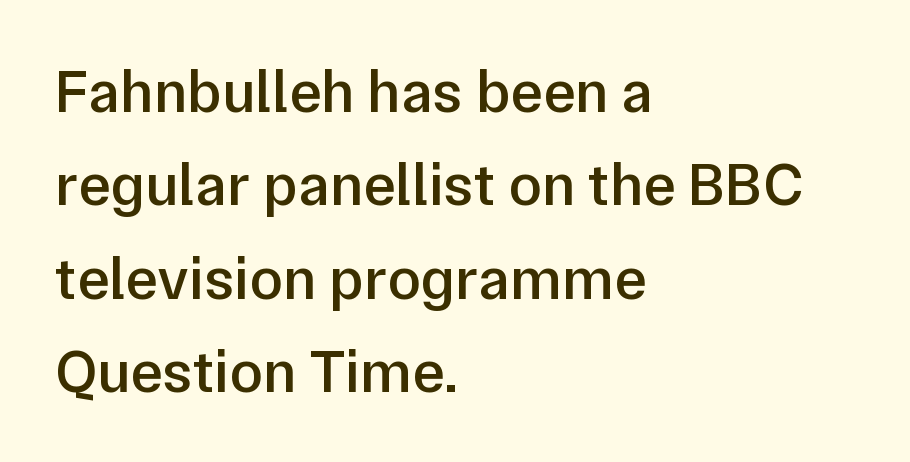
Q: Is the text bold? A: Semi-bold.
Q: Is the text italic (slanted)? A: No, it is upright.
Q: Is the typeface a serif or a sans-serif typeface? A: Sans-serif.
Q: Is the text underlined? A: No.
Q: How is the paragraph aligned? A: Left-aligned.
Q: Is the spacing between letters normal or unusually wide? A: Normal.
Q: Is the spacing between lines tight, normal or loose? A: Normal.
Q: Width (condensed, normal, or wide)? A: Normal.
Q: Stroke contrast? A: Low.
Q: x-height? A: Medium.
Q: Monospaced? A: No.
